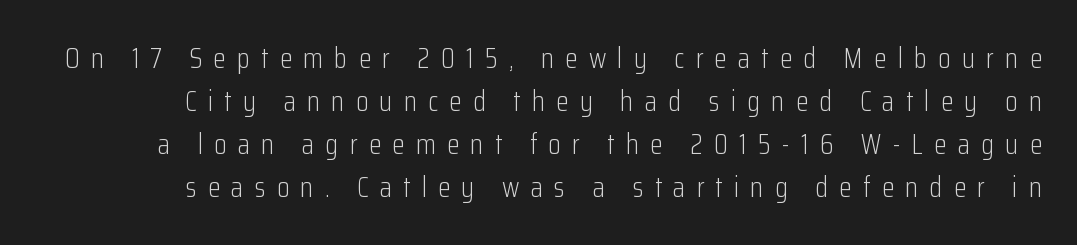
{"serif": "no", "italic": "no", "bold": "no", "weight": "light", "width": "condensed", "stroke_contrast": "low", "x_height": "medium", "monospaced": "no", "underline": "no", "line_spacing": "normal", "line_spacing_ratio": 1.48, "letter_spacing": "wide", "letter_spacing_em": 0.38, "glyph_px": 29}
